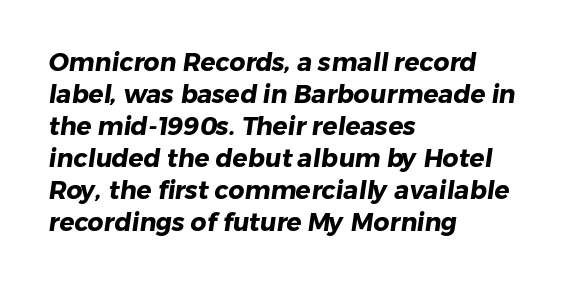
Q: Is the text bold? A: Yes.
Q: Is the text underlined? A: No.
Q: How is the paragraph aligned? A: Left-aligned.
Q: Is the spacing between letters normal or unusually wide? A: Normal.
Q: Is the spacing between lines tight, normal or loose? A: Normal.
